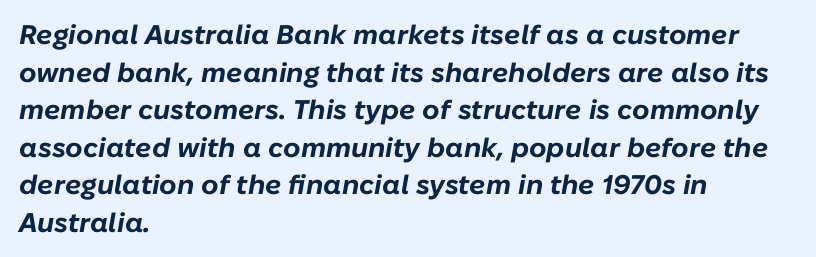
Rendered with sloped, italic letterforms. On the weight axis this lands at bold, roughly 700. The rag falls on the right side of this text block. Students, observe: this is what conventionally led text looks like. How are the letters spaced? Ordinarily, with no added tracking. The passage shown is not underscored anywhere.
